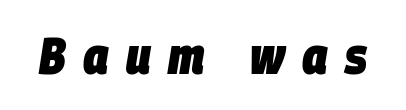
Notice how thick the strokes are: this is what a full bold looks like. Each word looks stretched out because of the extra space between its letters. Spacing verdict: proportional, widths tailored to each character. The text carries the slant typical of an italic or oblique font. Each row of text sits above clean, open space.
